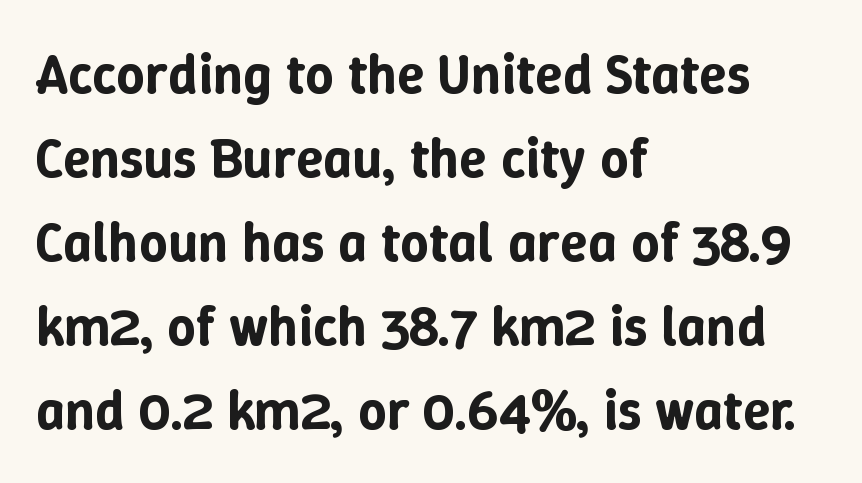
No extra tracking has been applied to these lines. Evenly set lines give the paragraph a standard silhouette. The axis of the letterforms is exactly vertical. This sample has the flowing, uneven cadence of proportional lettering. Just letters on the line, the space beneath them empty.
